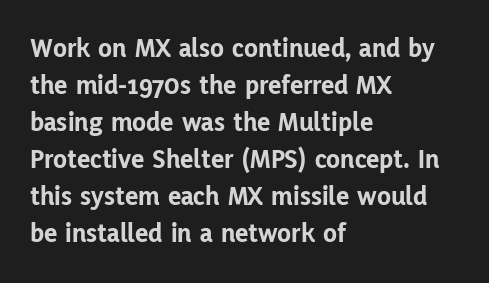
The face used here is rendered with its standard letterfit. The passage shown is typeset with a sans-serif family. Notice how descenders clear the ascenders below comfortably — that's standard leading. Note the varied advance widths — an 'i' is clearly narrower than an 'm'. The ragged edge is on the right, which tells us the setting is flush left. The string is rendered with underlining switched off.
